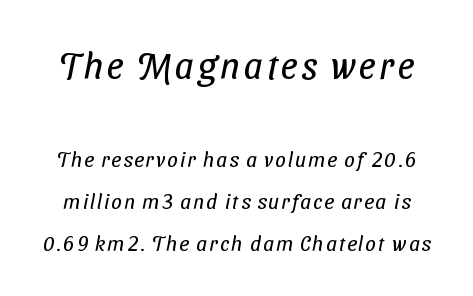
The weight tops out at a normal text grade. Typographically, this falls in the sans-serif category. If you squint, the top block still reads clearly — it's the larger of the two. Do the characters align in a grid? No, the font is proportional. Summary of vertical rhythm: relaxed, with wide interline spacing.
